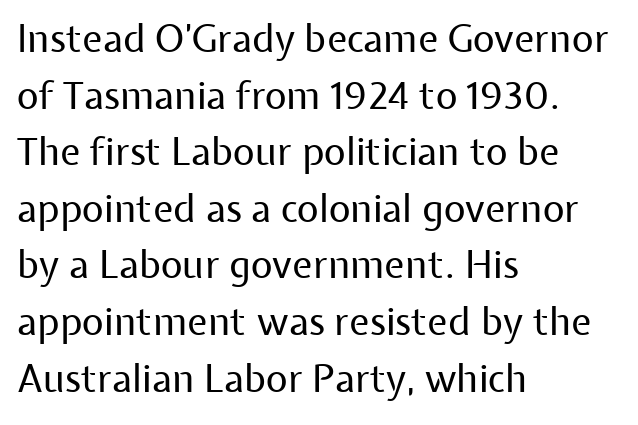
The image shows 38 px regular-weight sans-serif type, upright; set left-aligned, normal line spacing (1.49x), normal letter spacing, not underlined; low stroke contrast and a medium x-height.
